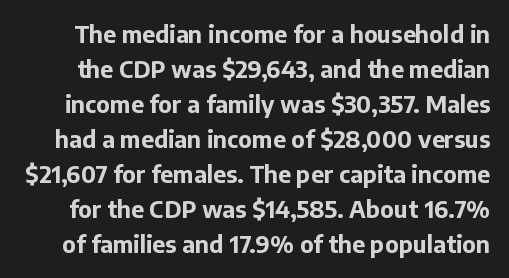
The image shows 23 px bold type, upright; set normal line spacing (1.52x), normal letter spacing, not underlined.
